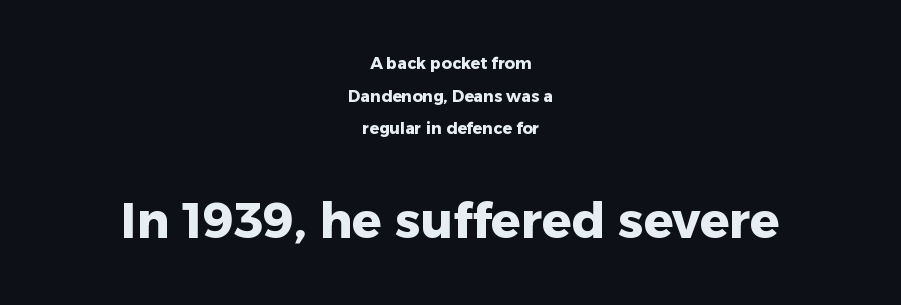
{"serif": "no", "italic": "no", "bold": "yes", "weight": "heavy", "width": "normal", "stroke_contrast": "low", "x_height": "medium", "monospaced": "no", "underline": "no", "align": "center", "line_spacing": "loose", "line_spacing_ratio": 2.04, "letter_spacing": "normal", "letter_spacing_em": 0.0, "larger_block": "second", "size_ratio": 3.06, "glyph_px": 49}
